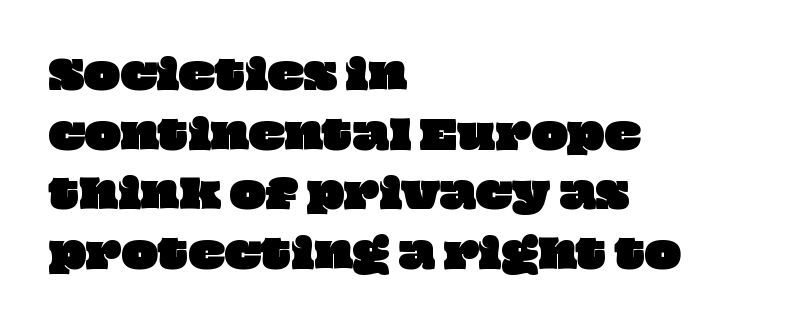
The image shows 38 px wide type; set left-aligned, normal line spacing (1.57x), normal letter spacing, not underlined; low stroke contrast and a large x-height.
